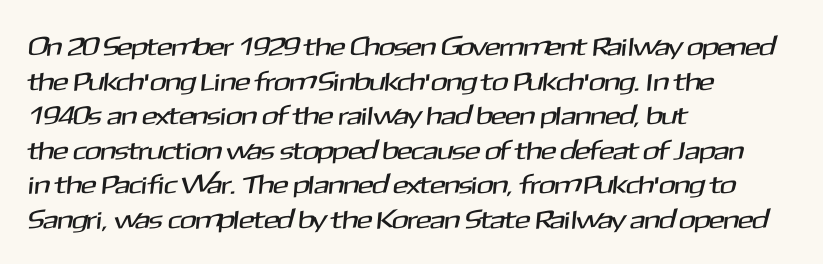
Q: Is the text underlined? A: No.
Q: How is the paragraph aligned? A: Left-aligned.
Q: Is the spacing between letters normal or unusually wide? A: Normal.
Q: Is the spacing between lines tight, normal or loose? A: Normal.
